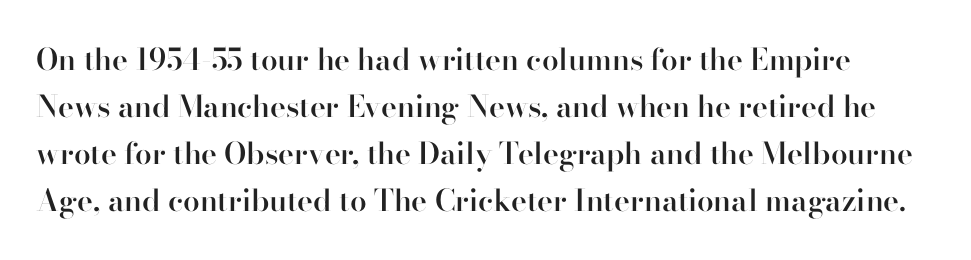
{"serif": "yes", "italic": "no", "bold": "semi", "weight": "semibold", "width": "normal", "stroke_contrast": "high", "x_height": "small", "monospaced": "no", "underline": "no", "line_spacing": "normal", "line_spacing_ratio": 1.57, "letter_spacing": "normal", "letter_spacing_em": 0.0, "glyph_px": 30}
